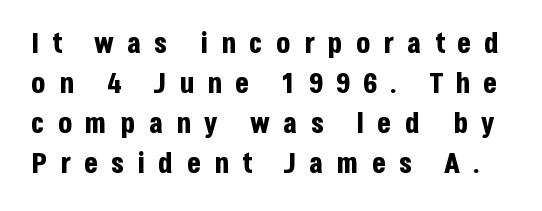
{"serif": "no", "italic": "no", "bold": "yes", "weight": "bold", "width": "condensed", "stroke_contrast": "low", "x_height": "large", "monospaced": "no", "underline": "no", "line_spacing": "normal", "line_spacing_ratio": 1.38, "letter_spacing": "wide", "letter_spacing_em": 0.45, "glyph_px": 29}
